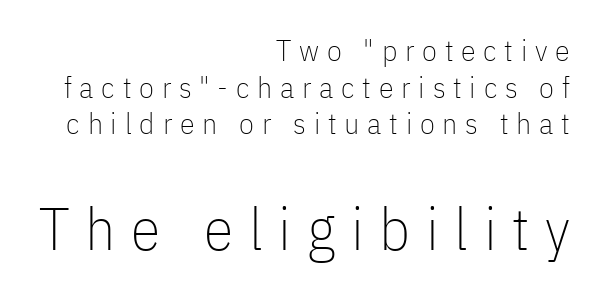
{"serif": "no", "italic": "no", "bold": "no", "weight": "thin", "width": "condensed", "stroke_contrast": "low", "x_height": "medium", "monospaced": "no", "underline": "no", "align": "right", "line_spacing_ratio": 1.22, "letter_spacing": "wide", "letter_spacing_em": 0.26, "larger_block": "second", "size_ratio": 2.0, "glyph_px": 60}
